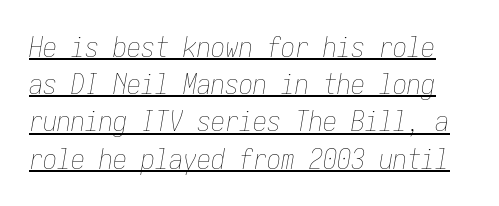
Q: Is the text bold? A: No.
Q: Is the text italic (slanted)? A: Yes, it leans right by about 10 degrees.
Q: Is the text underlined? A: Yes.
Q: Is the spacing between letters normal or unusually wide? A: Normal.
Q: Is the spacing between lines tight, normal or loose? A: Normal.
Q: Width (condensed, normal, or wide)? A: Condensed.
Q: Stroke contrast? A: Low.
Q: x-height? A: Medium.
